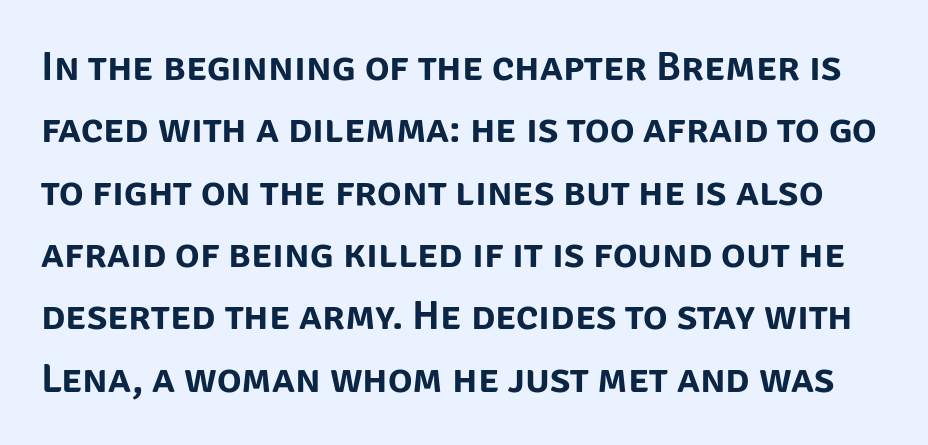
Q: Is the text italic (slanted)? A: No, it is upright.
Q: Is the typeface a serif or a sans-serif typeface? A: Sans-serif.
Q: Is the text underlined? A: No.
Q: Is the spacing between letters normal or unusually wide? A: Normal.
Q: Is the spacing between lines tight, normal or loose? A: Normal.
Q: Width (condensed, normal, or wide)? A: Normal.
Q: Stroke contrast? A: Low.
Q: x-height? A: Large.
Q: Monospaced? A: No.
